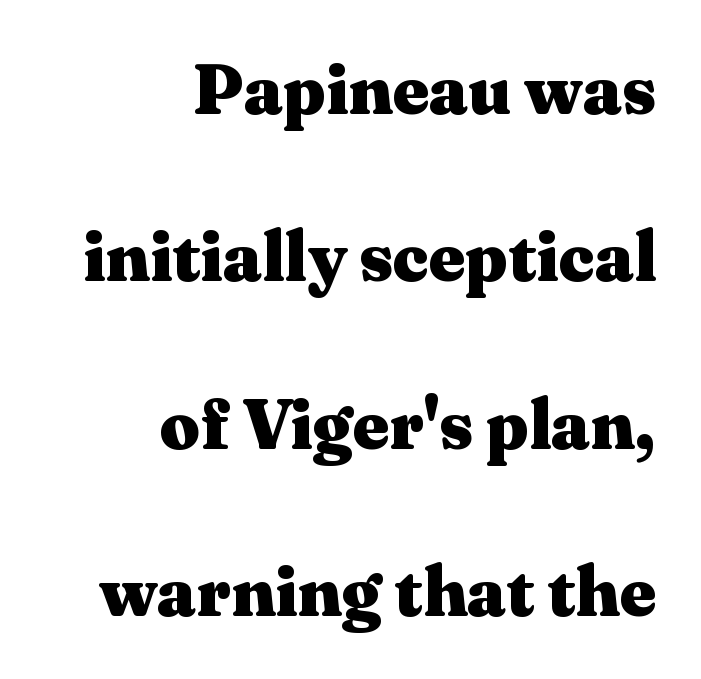
All the whitespace from short lines collects on the left. Spacing between characters is what you'd get straight out of the box. Check where the strokes stop: tiny serifs finish them off. The letters stand straight up with perfectly vertical stems. The space directly below the letters is spotless.
